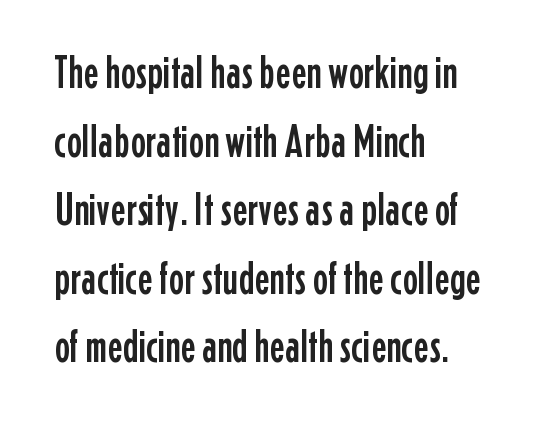
This rendering uses left alignment, leaving the right contour irregular. Spacing between characters is what you'd get straight out of the box. Is there much room between lines? A standard amount, neither cramped nor airy. This is the regular roman posture of the typeface. Spacing verdict: proportional, widths tailored to each character.
